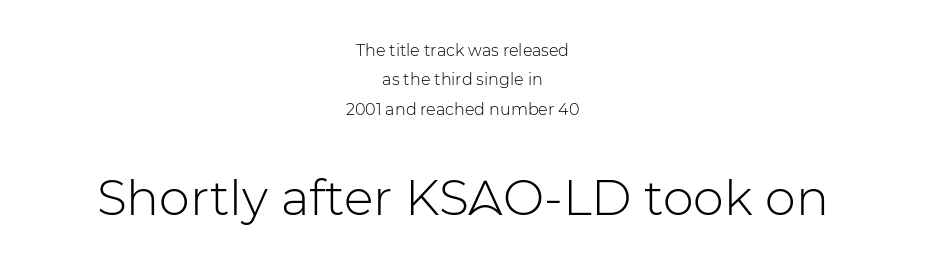
The image shows 49 px light sans-serif type, upright; set centered, line spacing 1.83x, normal letter spacing, not underlined; the second (bottom) block is 3.06x larger; low stroke contrast and a medium x-height.
